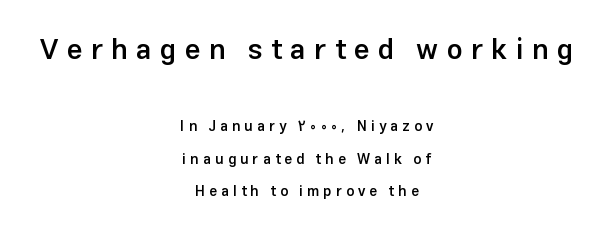
{"serif": "no", "italic": "no", "bold": "semi", "weight": "semibold", "width": "normal", "stroke_contrast": "low", "x_height": "medium", "monospaced": "no", "underline": "no", "align": "center", "line_spacing": "loose", "line_spacing_ratio": 2.34, "letter_spacing": "wide", "letter_spacing_em": 0.3, "larger_block": "first", "size_ratio": 2.0, "glyph_px": 28}
